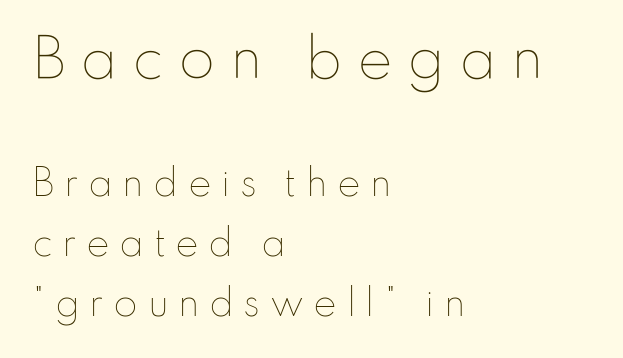
The strokes are not fattened; the text isn't bold. The earlier block is typeset at a bigger size than the later block. Has an underline been added? It has not. The face used here is proportionally spaced, like ordinary book or web type.
